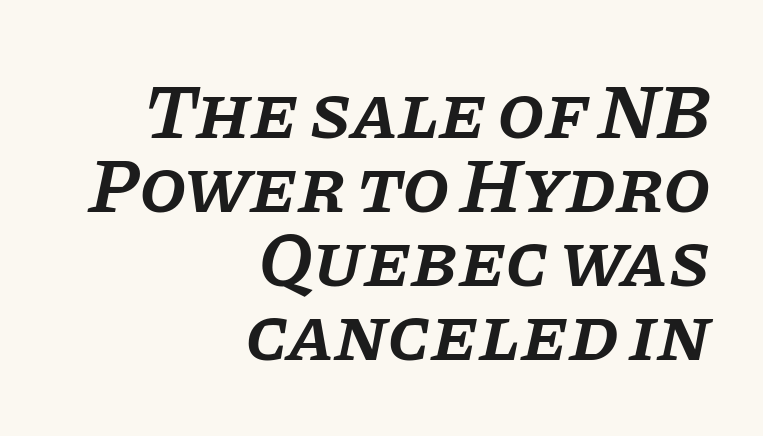
Bare-footed words on every line. The compositor pushed each line to the right boundary. Successive baselines arrive quickly, one right under another. These lines carry some extra weight — a demibold, not a full bold. The text carries the slant typical of an italic or oblique font.
